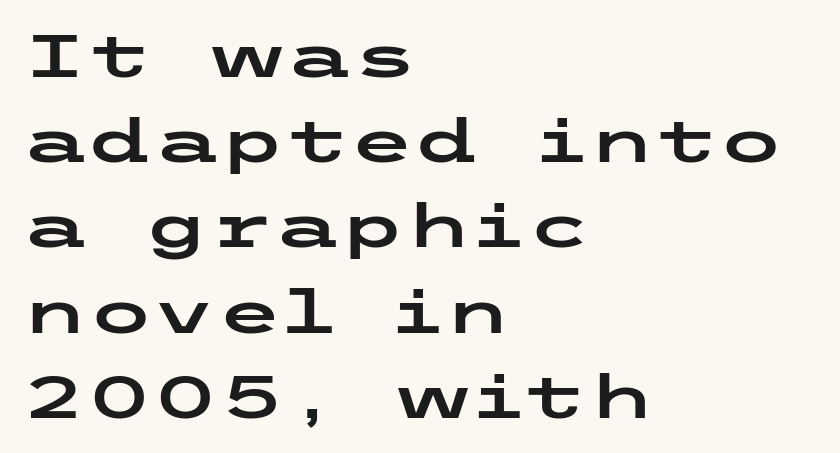
Q: Is the text italic (slanted)? A: No, it is upright.
Q: Is the typeface a serif or a sans-serif typeface? A: Sans-serif.
Q: Is the text underlined? A: No.
Q: How is the paragraph aligned? A: Left-aligned.
Q: Is the spacing between letters normal or unusually wide? A: Normal.
Q: Is the spacing between lines tight, normal or loose? A: Normal.
Q: Width (condensed, normal, or wide)? A: Wide.
Q: Stroke contrast? A: Low.
Q: x-height? A: Medium.
